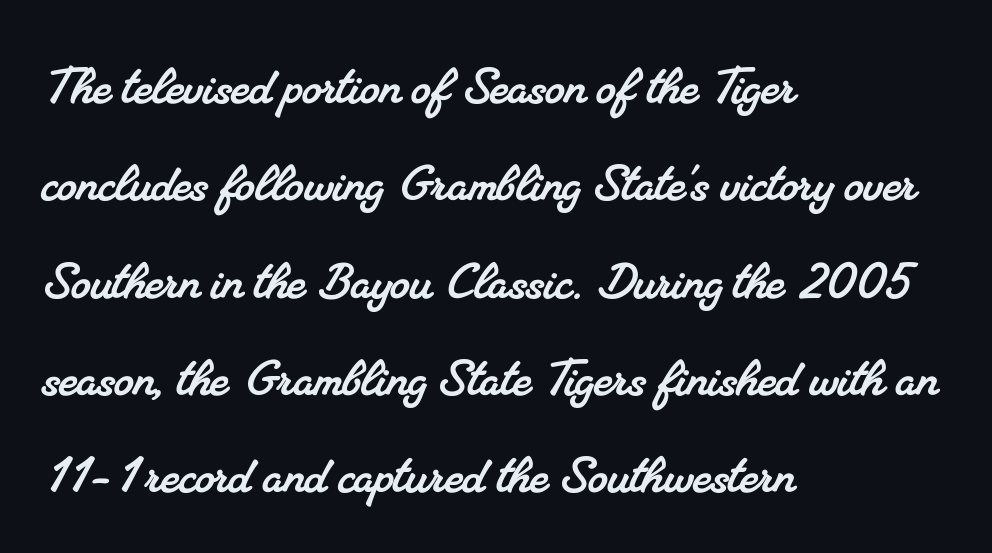
{"serif": "yes", "width": "normal", "stroke_contrast": "medium", "x_height": "small", "monospaced": "no", "underline": "no", "align": "left", "line_spacing": "normal", "line_spacing_ratio": 1.57, "letter_spacing": "normal", "letter_spacing_em": 0.0, "glyph_px": 62}
